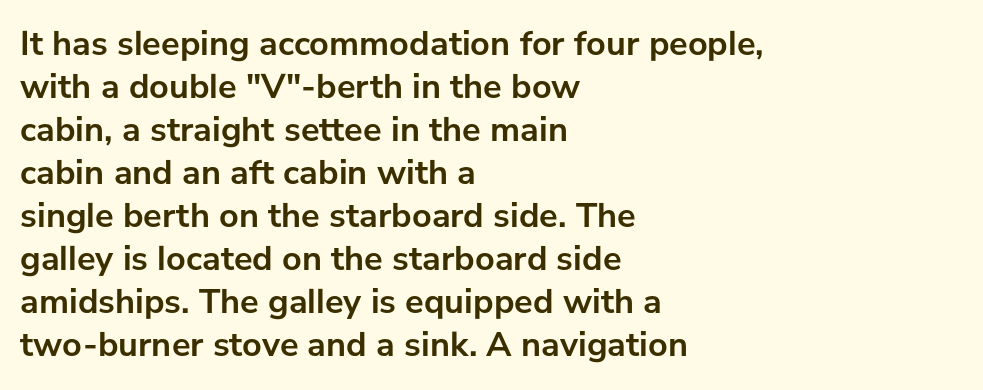
{"serif": "no", "italic": "no", "bold": "yes", "weight": "semibold", "width": "normal", "stroke_contrast": "low", "x_height": "medium", "monospaced": "no", "underline": "no", "align": "left", "line_spacing_ratio": 1.23, "letter_spacing": "normal", "letter_spacing_em": 0.0, "glyph_px": 35}
